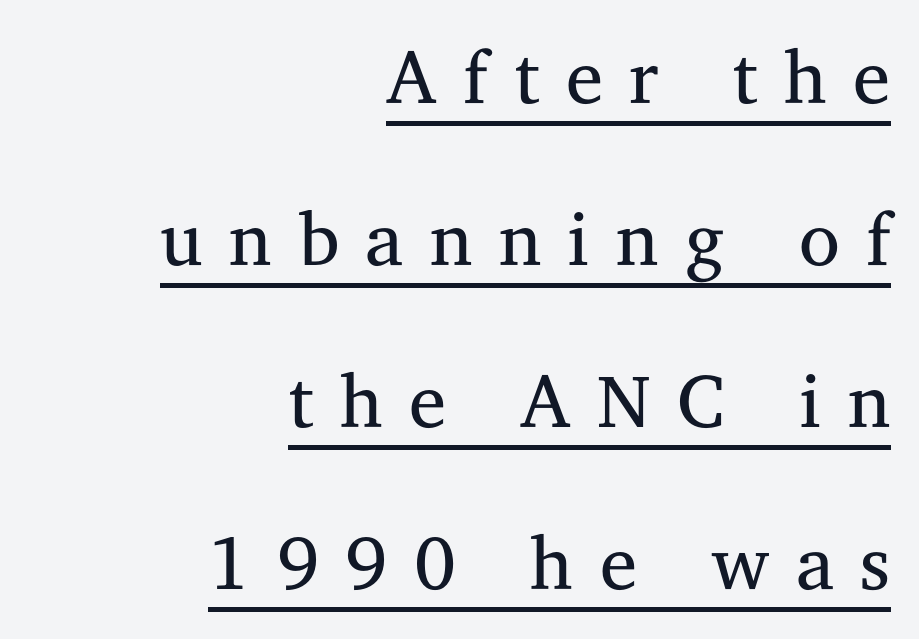
Q: Is the text bold? A: No.
Q: Is the text italic (slanted)? A: No, it is upright.
Q: Is the typeface a serif or a sans-serif typeface? A: Serif.
Q: Is the text underlined? A: Yes.
Q: How is the paragraph aligned? A: Right-aligned.
Q: Is the spacing between letters normal or unusually wide? A: Unusually wide.
Q: Is the spacing between lines tight, normal or loose? A: Loose.
Q: Width (condensed, normal, or wide)? A: Normal.
Q: Stroke contrast? A: Medium.
Q: x-height? A: Medium.
Q: Monospaced? A: No.
